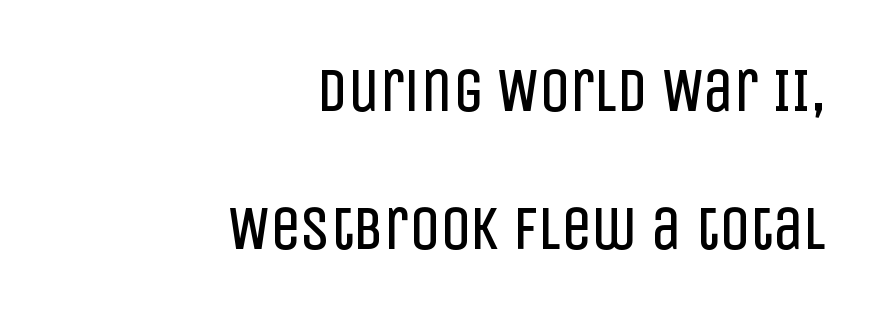
The image shows 61 px regular-weight, condensed sans-serif type, upright; set right-aligned, loose line spacing (2.26x), normal letter spacing, not underlined; low stroke contrast and a large x-height.
